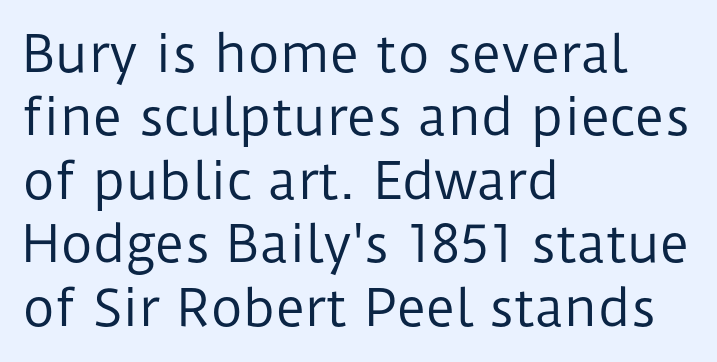
Posture: straight, roman, zero tilt. Note the varied advance widths — an 'i' is clearly narrower than an 'm'. A typesetter would call this zero additional tracking. Examine the stroke ends and you'll find no serifs. Horizontally, the lines are justified to the leading edge only. A bare baseline throughout the passage.
